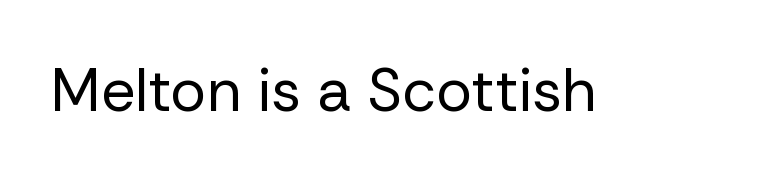
Q: Is the text bold? A: No.
Q: Is the text italic (slanted)? A: No, it is upright.
Q: Is the typeface a serif or a sans-serif typeface? A: Sans-serif.
Q: Is the text underlined? A: No.
Q: Is the spacing between letters normal or unusually wide? A: Normal.
Q: Width (condensed, normal, or wide)? A: Normal.
Q: Stroke contrast? A: Low.
Q: x-height? A: Medium.
Q: Monospaced? A: No.
